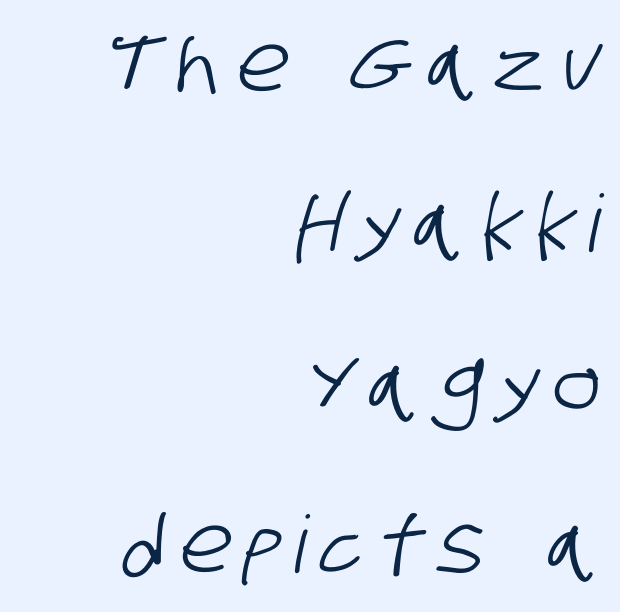
The image shows 79 px condensed sans-serif type; set right-aligned, loose line spacing (2.03x), not underlined; low stroke contrast and a large x-height.
